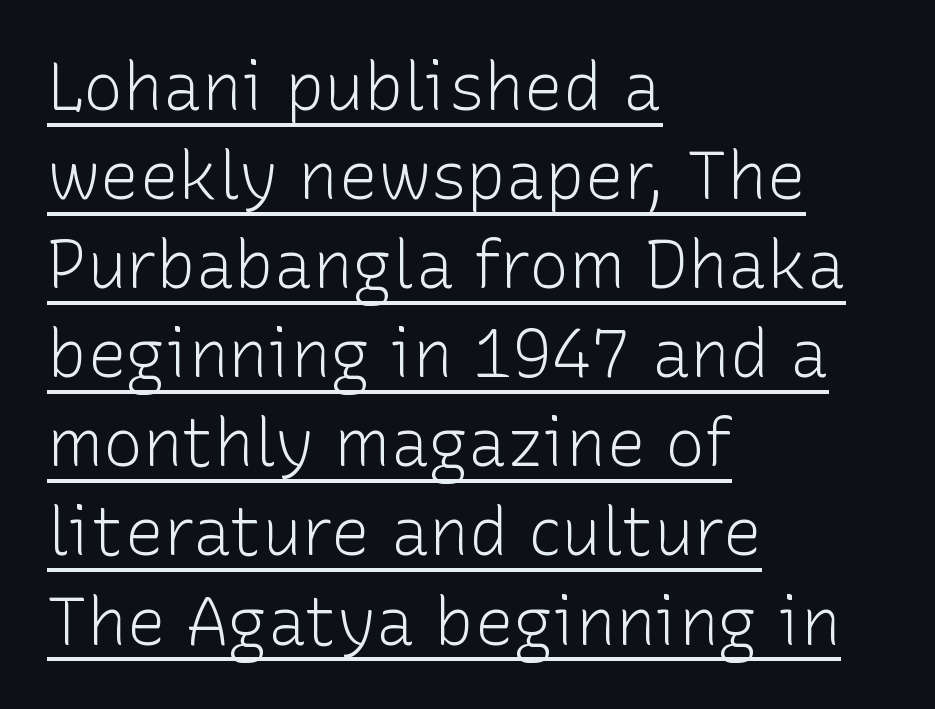
Q: Is the text bold? A: No.
Q: Is the text italic (slanted)? A: No, it is upright.
Q: Is the typeface a serif or a sans-serif typeface? A: Sans-serif.
Q: Is the text underlined? A: Yes.
Q: How is the paragraph aligned? A: Left-aligned.
Q: Is the spacing between letters normal or unusually wide? A: Normal.
Q: Is the spacing between lines tight, normal or loose? A: Normal.
Q: Width (condensed, normal, or wide)? A: Normal.
Q: Stroke contrast? A: Low.
Q: x-height? A: Medium.
Q: Monospaced? A: No.
